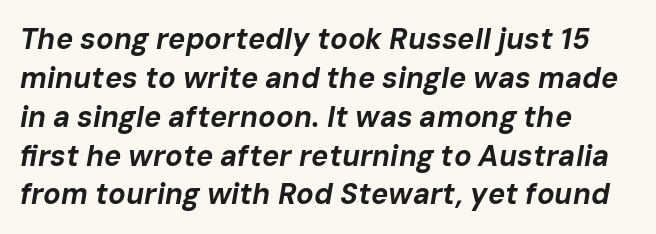
Character widths vary here, with narrow letters taking less room than wide ones. One glance says typical: line gaps are just what's usual. The text carries the slant typical of an italic or oblique font. Each row of text sits above clean, open space. The typesetting leans heavy: a genuine bold. Short note: letters normally spaced.
